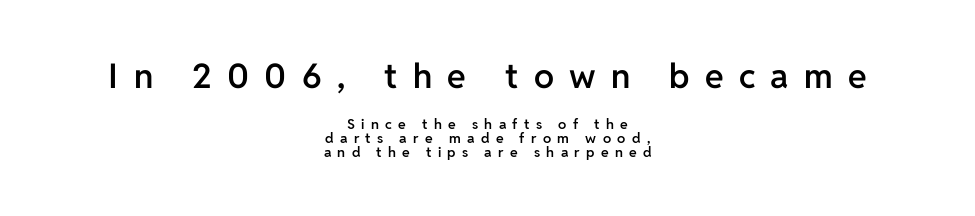
Q: Is the text bold? A: Semi-bold.
Q: Is the text italic (slanted)? A: No, it is upright.
Q: Is the typeface a serif or a sans-serif typeface? A: Sans-serif.
Q: Is the text underlined? A: No.
Q: How is the paragraph aligned? A: Centered.
Q: Is the spacing between letters normal or unusually wide? A: Unusually wide.
Q: Is the spacing between lines tight, normal or loose? A: Tight.
Q: Which block of text is set in a larger size, the first (top) or the second (bottom)? A: The first (top) one.
Q: Width (condensed, normal, or wide)? A: Normal.
Q: Stroke contrast? A: Low.
Q: x-height? A: Medium.
Q: Monospaced? A: No.
